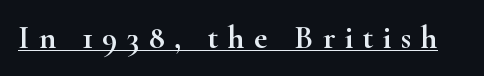
I'd call this a serif setting — the letters wear small feet. Looks like someone drew a line under every word here. Is the letter spacing exaggerated? Yes — the characters are pushed far apart. Character widths vary here, with narrow letters taking less room than wide ones.
